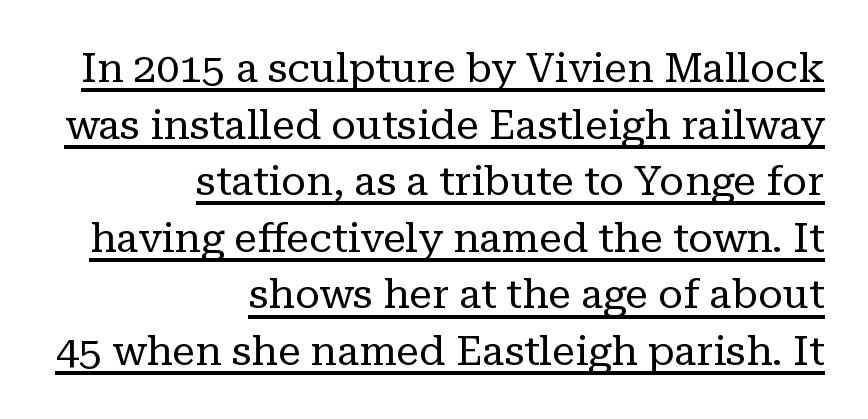
Standard letterfit; no display-style spreading of the glyphs. Unlike italic type, these characters show no tilt at all. Is there an underline? Yes — a line sits under the letters. Each letter's strokes conclude with small projecting serifs. A typesetter would call this proportional, since set widths differ per character. Each new line begins a customary step beneath the previous one.
